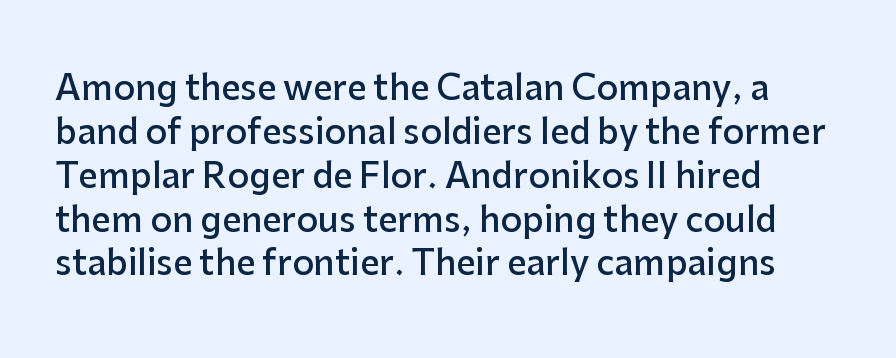
The rag falls on the right side of this text block. On the weight axis this lands at semibold, roughly 600. Underlining? Definitely not there. Vertical strokes here are truly vertical. Baseline-to-baseline distance is the conventional proportion of letter height.
